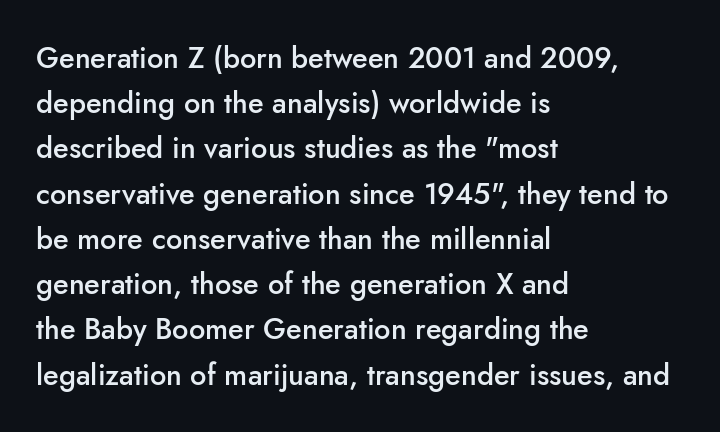
{"serif": "no", "italic": "no", "bold": "semi", "weight": "semibold", "width": "normal", "stroke_contrast": "low", "x_height": "small", "monospaced": "no", "underline": "no", "align": "left", "line_spacing": "normal", "line_spacing_ratio": 1.56, "letter_spacing": "normal", "letter_spacing_em": 0.0, "glyph_px": 29}
